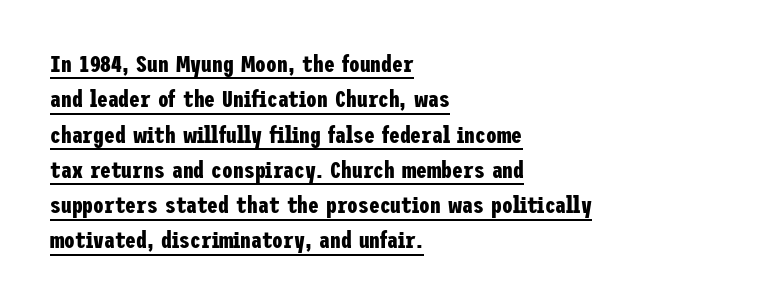
{"italic": "no", "bold": "yes", "underline": "yes", "align": "left", "line_spacing": "normal", "line_spacing_ratio": 1.47, "letter_spacing": "normal", "letter_spacing_em": 0.0, "glyph_px": 24}
